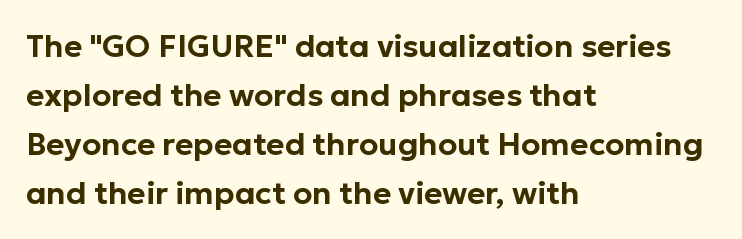
Q: Is the text italic (slanted)? A: No, it is upright.
Q: Is the typeface a serif or a sans-serif typeface? A: Sans-serif.
Q: Is the text underlined? A: No.
Q: How is the paragraph aligned? A: Left-aligned.
Q: Is the spacing between letters normal or unusually wide? A: Normal.
Q: Is the spacing between lines tight, normal or loose? A: Normal.
Q: Width (condensed, normal, or wide)? A: Normal.
Q: Stroke contrast? A: Low.
Q: x-height? A: Medium.
Q: Monospaced? A: No.
